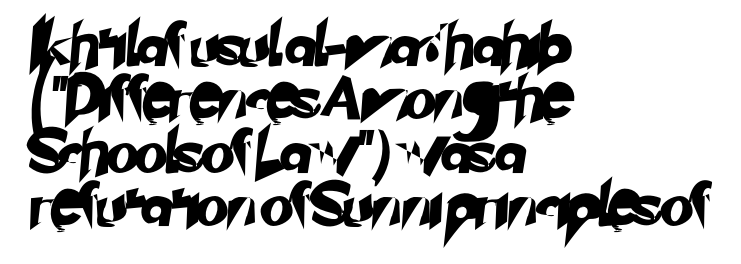
Q: Is the typeface a serif or a sans-serif typeface? A: Sans-serif.
Q: Is the text underlined? A: No.
Q: How is the paragraph aligned? A: Left-aligned.
Q: Is the spacing between letters normal or unusually wide? A: Normal.
Q: Width (condensed, normal, or wide)? A: Normal.
Q: Stroke contrast? A: Low.
Q: x-height? A: Small.
Q: Monospaced? A: No.
